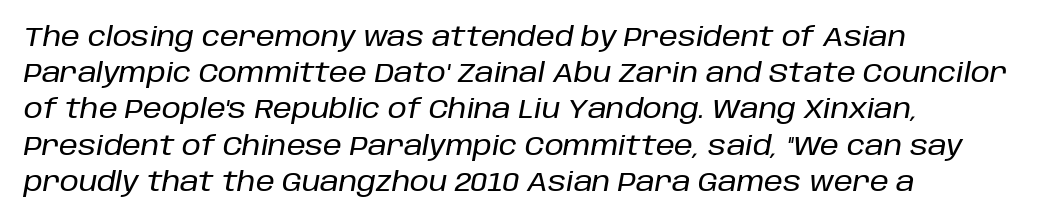
Q: Is the text italic (slanted)? A: Yes, it leans right by about 10 degrees.
Q: Is the text underlined? A: No.
Q: How is the paragraph aligned? A: Left-aligned.
Q: Is the spacing between letters normal or unusually wide? A: Normal.
Q: Is the spacing between lines tight, normal or loose? A: Normal.
